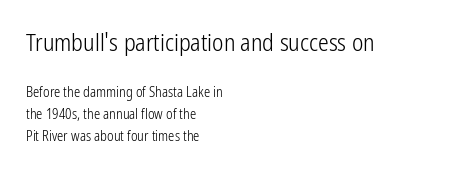
Q: Is the text bold? A: No.
Q: Is the text italic (slanted)? A: No, it is upright.
Q: Is the text underlined? A: No.
Q: How is the paragraph aligned? A: Left-aligned.
Q: Is the spacing between letters normal or unusually wide? A: Normal.
Q: Is the spacing between lines tight, normal or loose? A: Normal.
Q: Which block of text is set in a larger size, the first (top) or the second (bottom)? A: The first (top) one.
